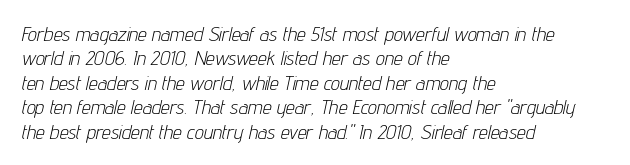
Stroke thickness stays within the range of a standard reading face or lighter. There's an unmistakable incline to the writing here. Spacing between characters is what you'd get straight out of the box. The rag falls on the right side of this text block. Descender tails drop into unmarked territory.
